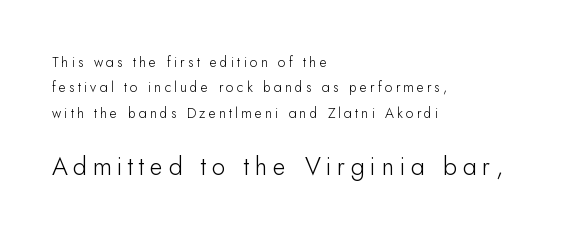
The image shows 25 px text type, upright; set left-aligned, line spacing 1.82x, unusually wide letter spacing (+0.22 em), not underlined; the second (bottom) block is 1.79x larger.
